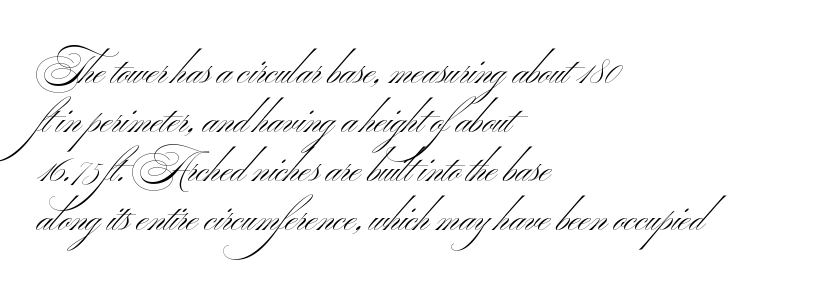
The image shows 39 px light, wide sans-serif type; set left-aligned, normal line spacing (1.26x), normal letter spacing, not underlined; medium stroke contrast and a small x-height.
